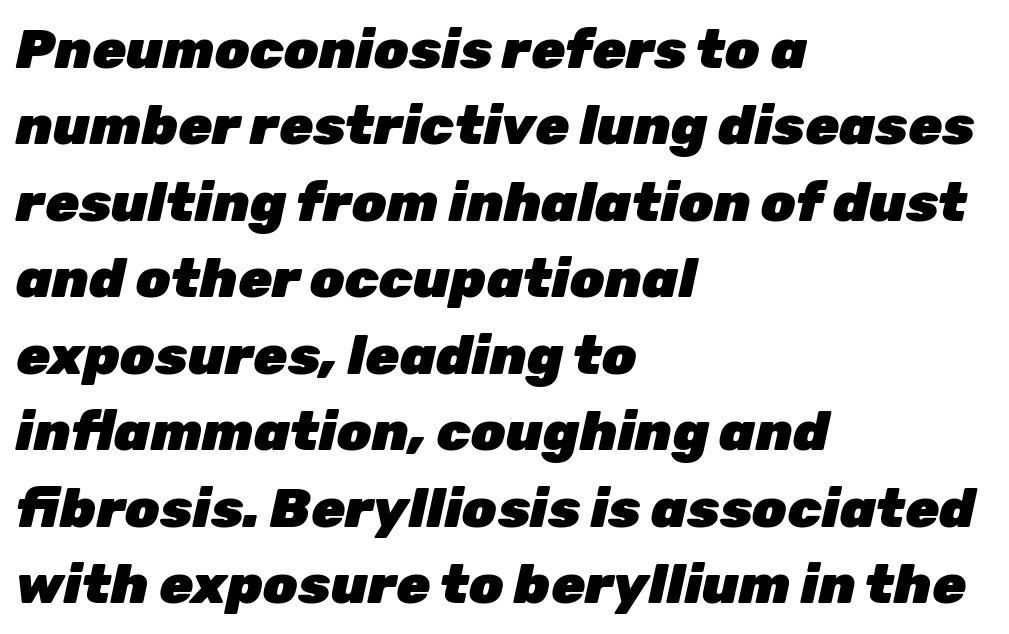
Q: Is the text bold? A: Yes.
Q: Is the text italic (slanted)? A: Yes, it leans right by about 12 degrees.
Q: Is the text underlined? A: No.
Q: How is the paragraph aligned? A: Left-aligned.
Q: Is the spacing between letters normal or unusually wide? A: Normal.
Q: Is the spacing between lines tight, normal or loose? A: Normal.
Q: Width (condensed, normal, or wide)? A: Normal.
Q: Stroke contrast? A: Low.
Q: x-height? A: Medium.
Q: Monospaced? A: No.
